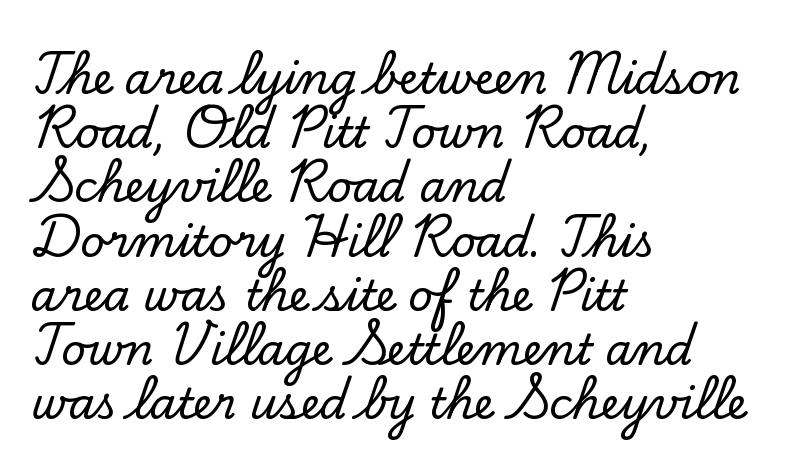
These lines sit exactly where default settings would place them. Where is the straight margin? On the left. Looks like regular typesetting: each glyph gets only the width it needs. The tracking reads as untouched default to a designer's eye.
